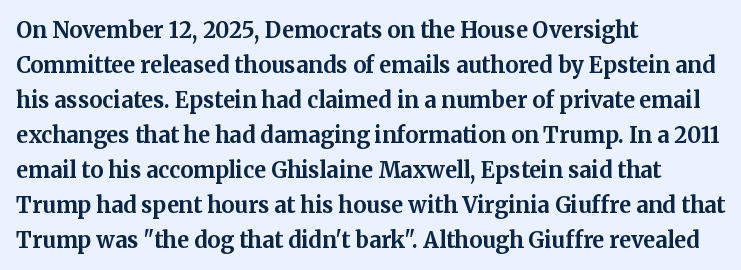
The image shows 22 px bold type, upright; set left-aligned, normal line spacing (1.59x), normal letter spacing, not underlined.
